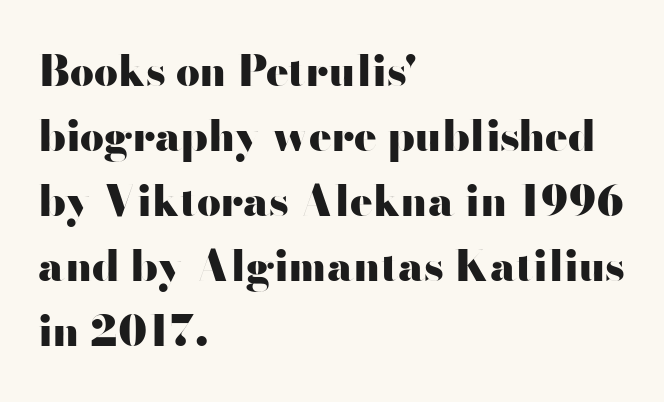
The image shows 42 px heavy, wide type, upright; set left-aligned, normal line spacing (1.55x), normal letter spacing, not underlined; high stroke contrast and a small x-height.
